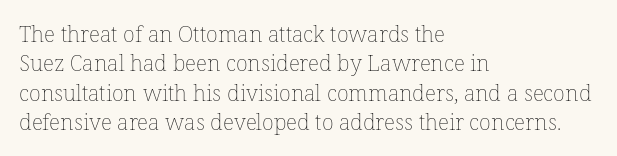
{"italic": "no", "bold": "no", "underline": "no", "align": "left", "line_spacing": "normal", "line_spacing_ratio": 1.34, "letter_spacing": "normal", "letter_spacing_em": 0.0, "glyph_px": 22}
